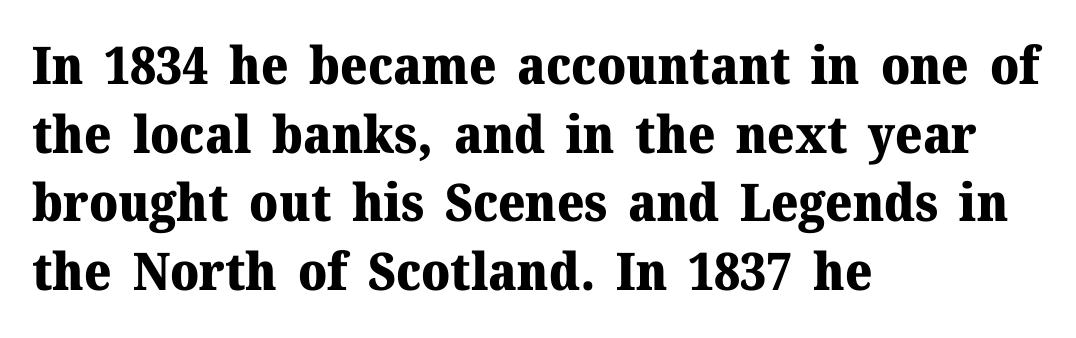
The image shows 52 px heavy serif type, upright; set left-aligned, normal line spacing (1.32x), normal letter spacing, not underlined; medium stroke contrast and a medium x-height.
